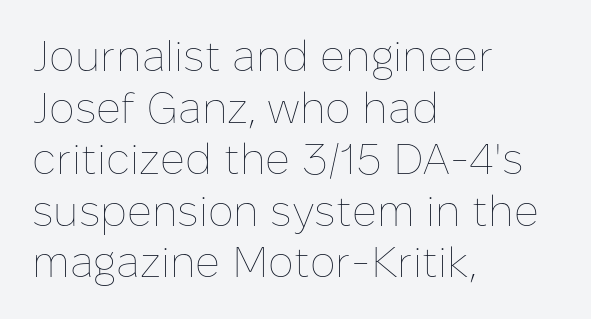
The image shows 43 px thin type, upright; set left-aligned, line spacing 1.2x, normal letter spacing, not underlined; low stroke contrast and a medium x-height.
